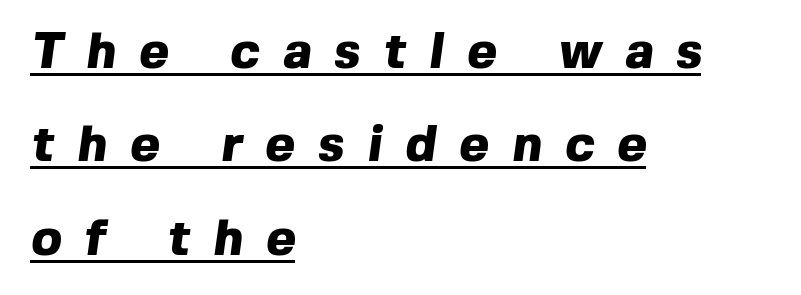
Underlined type. The passage shown is emphatically bold. The passage shown is typed in a proportional face where columns would drift. Someone cranked the tracking dial way up on this one.
